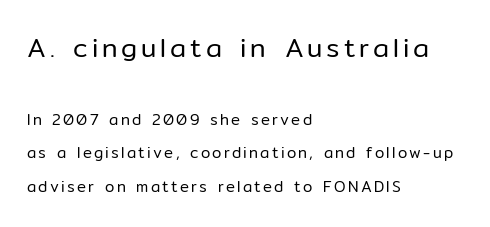
{"italic": "no", "bold": "no", "underline": "no", "align": "left", "line_spacing": "loose", "line_spacing_ratio": 2.26, "larger_block": "first", "size_ratio": 1.73, "glyph_px": 26}
